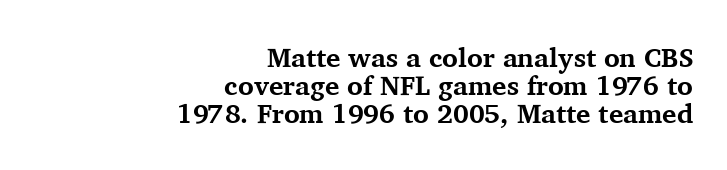
Q: Is the text bold? A: Yes.
Q: Is the text italic (slanted)? A: No, it is upright.
Q: Is the text underlined? A: No.
Q: How is the paragraph aligned? A: Right-aligned.
Q: Is the spacing between letters normal or unusually wide? A: Normal.
Q: Is the spacing between lines tight, normal or loose? A: Tight.
